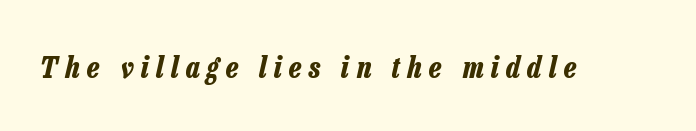
Q: Is the text bold? A: Yes.
Q: Is the text italic (slanted)? A: Yes, it leans right by about 13 degrees.
Q: Is the text underlined? A: No.
Q: Is the spacing between letters normal or unusually wide? A: Unusually wide.
Q: Width (condensed, normal, or wide)? A: Condensed.
Q: Stroke contrast? A: Low.
Q: x-height? A: Medium.
Q: Monospaced? A: No.
